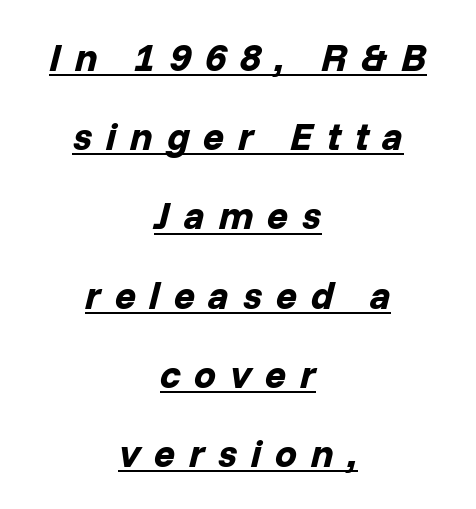
Display-style spreading of the glyphs; the letterfit is very open. The rendering uses natural spacing where letterforms have individual widths. You can tell it's italic because the verticals aren't actually vertical. This is heavy type, rendered in bold. This rendering features underlined lettering.
